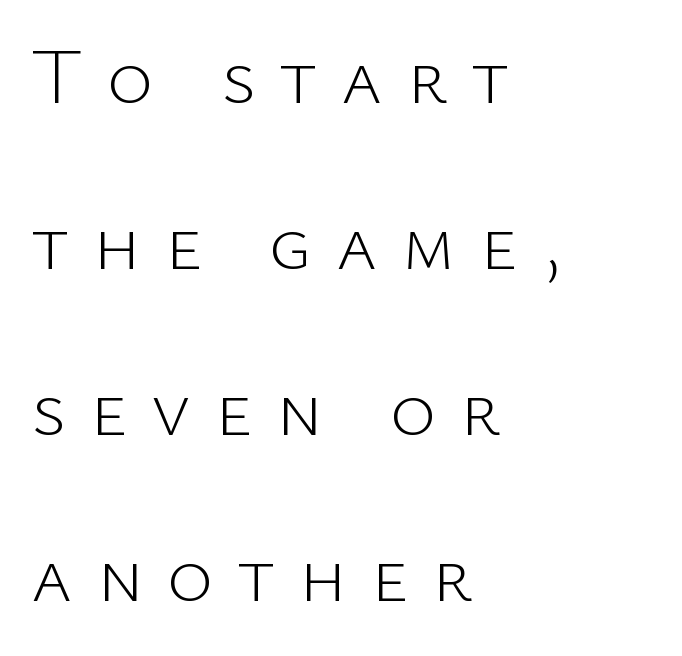
The image shows 78 px light sans-serif type, upright; set left-aligned, loose line spacing (2.13x), unusually wide letter spacing (+0.31 em), not underlined; low stroke contrast and a medium x-height.
